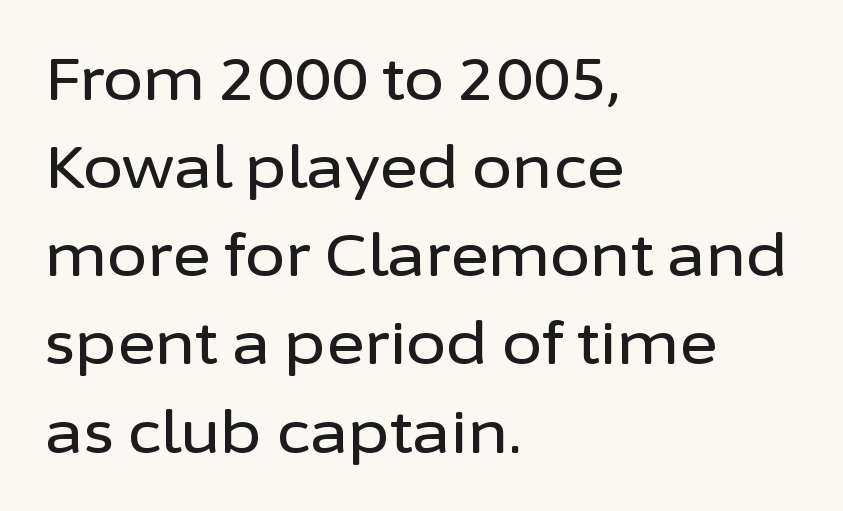
The image shows 58 px sans-serif type, upright; set left-aligned, normal line spacing (1.52x), normal letter spacing, not underlined; low stroke contrast and a medium x-height.
